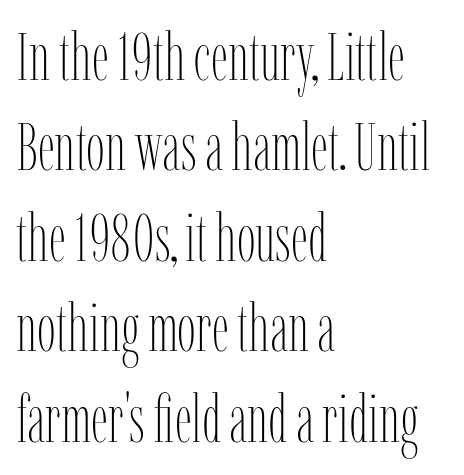
Q: Is the text bold? A: No.
Q: Is the text italic (slanted)? A: No, it is upright.
Q: Is the text underlined? A: No.
Q: How is the paragraph aligned? A: Left-aligned.
Q: Is the spacing between letters normal or unusually wide? A: Normal.
Q: Is the spacing between lines tight, normal or loose? A: Normal.
Q: Width (condensed, normal, or wide)? A: Condensed.
Q: Stroke contrast? A: Low.
Q: x-height? A: Medium.
Q: Monospaced? A: No.
